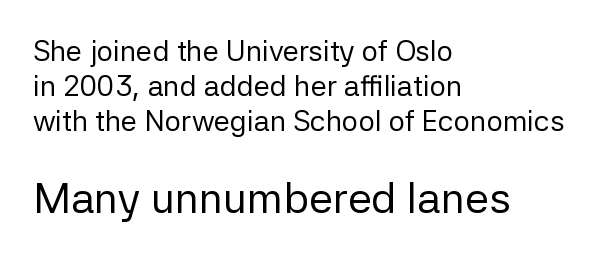
The image shows 43 px regular-weight sans-serif type, upright; set left-aligned, line spacing 1.2x, normal letter spacing, not underlined; the second (bottom) block is 1.48x larger; low stroke contrast and a medium x-height.
